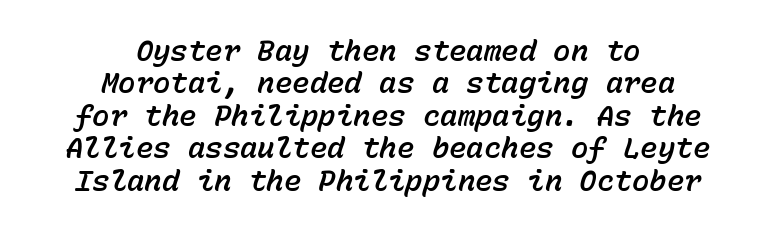
The rendering applies a slant to the glyphs. The horizontal fit of the characters is conventional and even. One glance says dense: line gaps are narrower than usual. Every character here occupies the same horizontal width, giving the sample a typewriter-like rhythm.
